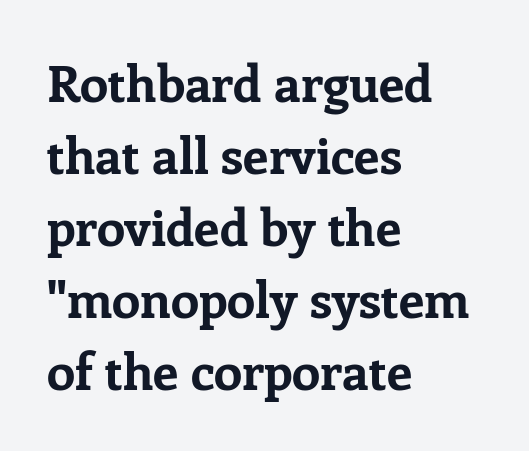
The image shows 51 px bold serif type, upright; set left-aligned, normal line spacing (1.41x), normal letter spacing, not underlined; low stroke contrast and a medium x-height.
